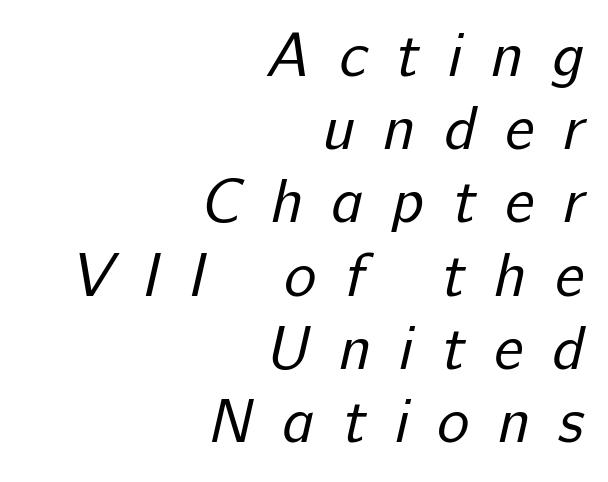
Q: Is the text bold? A: No.
Q: Is the typeface a serif or a sans-serif typeface? A: Sans-serif.
Q: Is the text underlined? A: No.
Q: How is the paragraph aligned? A: Right-aligned.
Q: Is the spacing between letters normal or unusually wide? A: Unusually wide.
Q: Width (condensed, normal, or wide)? A: Normal.
Q: Stroke contrast? A: Low.
Q: x-height? A: Medium.
Q: Monospaced? A: No.
